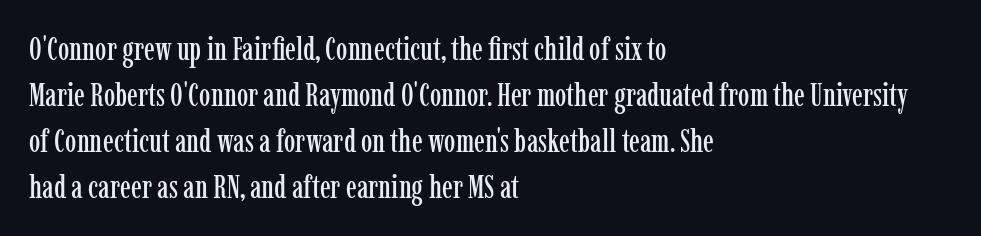
The image shows 32 px condensed serif type, upright; set left-aligned, normal line spacing (1.44x), normal letter spacing, not underlined; low stroke contrast and a medium x-height.
